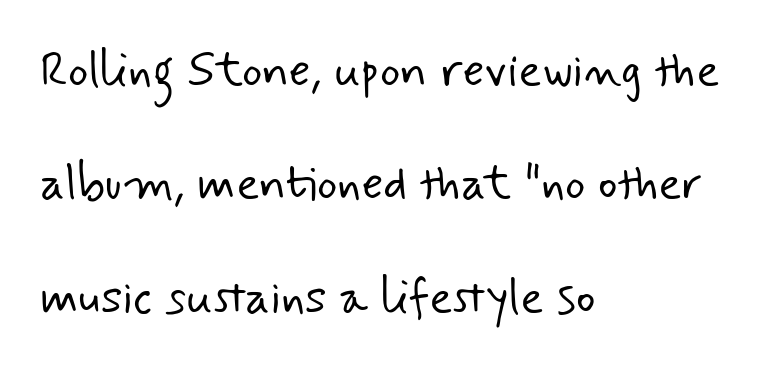
{"serif": "no", "bold": "no", "weight": "light", "width": "normal", "stroke_contrast": "low", "x_height": "small", "monospaced": "no", "underline": "no", "align": "left", "line_spacing": "loose", "line_spacing_ratio": 2.36, "letter_spacing": "normal", "letter_spacing_em": 0.0, "glyph_px": 48}
